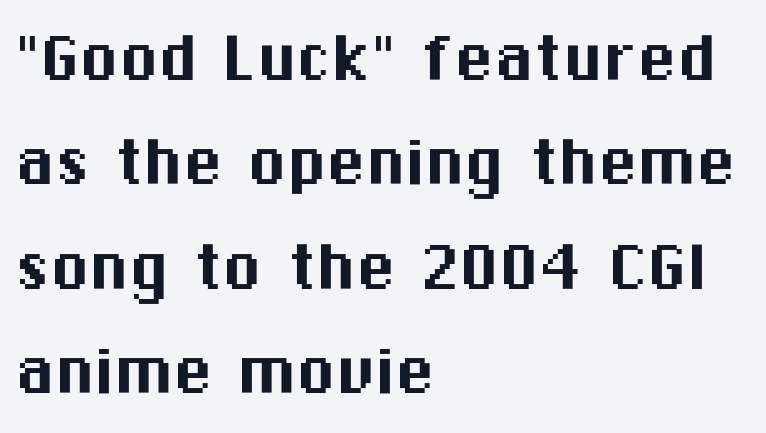
The image shows 79 px sans-serif type, upright; set left-aligned, normal line spacing (1.32x), normal letter spacing, not underlined; medium stroke contrast and a medium x-height.
